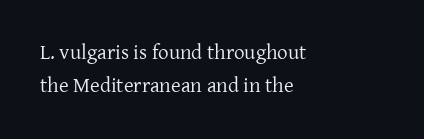
Q: Is the text bold? A: No.
Q: Is the text italic (slanted)? A: No, it is upright.
Q: Is the text underlined? A: No.
Q: How is the paragraph aligned? A: Left-aligned.
Q: Is the spacing between letters normal or unusually wide? A: Normal.
Q: Is the spacing between lines tight, normal or loose? A: Normal.
